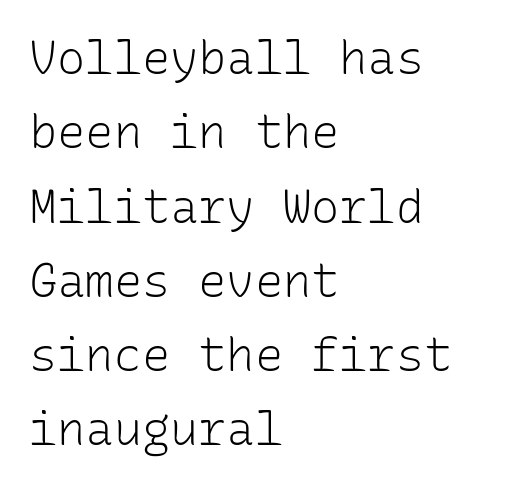
Q: Is the text bold? A: No.
Q: Is the text italic (slanted)? A: No, it is upright.
Q: Is the typeface a serif or a sans-serif typeface? A: Sans-serif.
Q: Is the text underlined? A: No.
Q: How is the paragraph aligned? A: Left-aligned.
Q: Is the spacing between letters normal or unusually wide? A: Normal.
Q: Is the spacing between lines tight, normal or loose? A: Normal.
Q: Width (condensed, normal, or wide)? A: Normal.
Q: Stroke contrast? A: Low.
Q: x-height? A: Medium.
Q: Monospaced? A: Yes.
